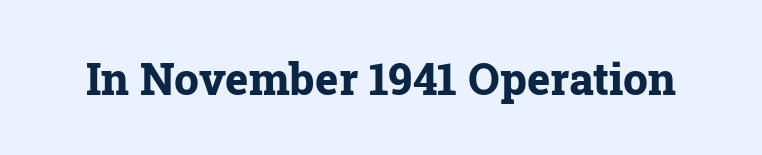
The image shows 44 px bold serif type, upright; set normal letter spacing, not underlined; low stroke contrast and a medium x-height.
